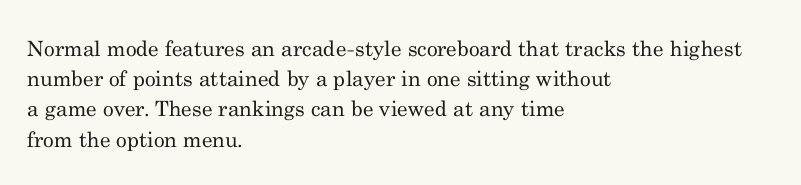
The image shows 21 px text type, upright; set left-aligned, normal line spacing (1.44x), normal letter spacing, not underlined.
